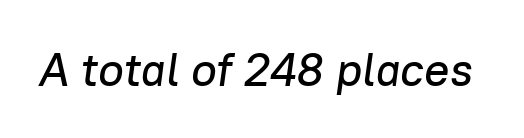
{"italic": "yes", "lean": "right", "slant_degrees": 8, "width": "normal", "stroke_contrast": "low", "x_height": "medium", "monospaced": "no", "underline": "no", "letter_spacing": "normal", "letter_spacing_em": 0.0, "glyph_px": 47}
